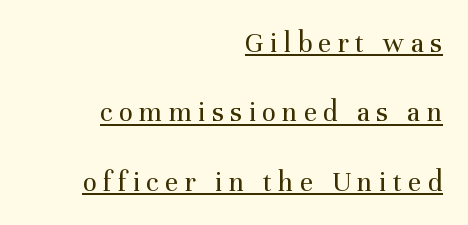
{"serif": "yes", "italic": "no", "bold": "no", "weight": "regular", "width": "normal", "stroke_contrast": "medium", "x_height": "medium", "monospaced": "no", "underline": "yes", "align": "right", "line_spacing": "loose", "line_spacing_ratio": 2.39, "letter_spacing": "wide", "letter_spacing_em": 0.22, "glyph_px": 29}
